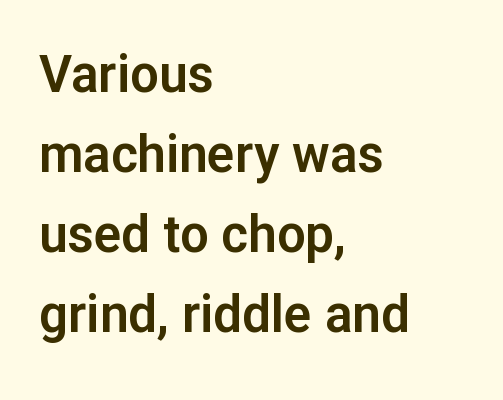
Q: Is the text italic (slanted)? A: No, it is upright.
Q: Is the typeface a serif or a sans-serif typeface? A: Sans-serif.
Q: Is the text underlined? A: No.
Q: How is the paragraph aligned? A: Left-aligned.
Q: Is the spacing between letters normal or unusually wide? A: Normal.
Q: Is the spacing between lines tight, normal or loose? A: Normal.
Q: Width (condensed, normal, or wide)? A: Normal.
Q: Stroke contrast? A: Low.
Q: x-height? A: Medium.
Q: Monospaced? A: No.
